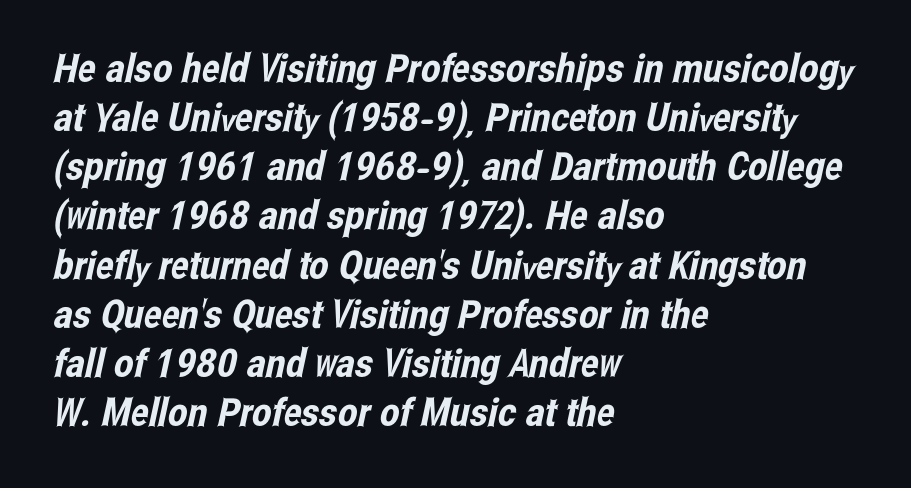
{"serif": "no", "width": "condensed", "stroke_contrast": "low", "x_height": "medium", "monospaced": "no", "underline": "no", "align": "left", "line_spacing": "normal", "line_spacing_ratio": 1.26, "letter_spacing": "normal", "letter_spacing_em": 0.0, "glyph_px": 39}
